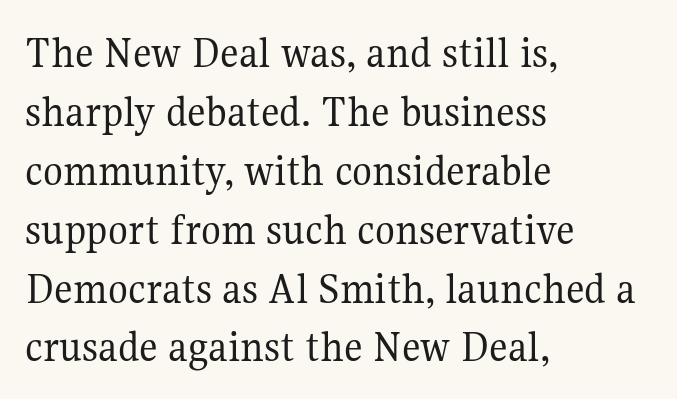
Between one letter and the next there's only the usual sliver of space. This sample uses an upright cut, with every glyph sitting square on the baseline. Reading down the column, the eye jumps a familiar distance to each next line. Varying glyph widths throughout — classic text-font behaviour.
